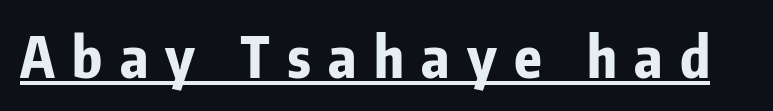
Q: Is the text bold? A: Yes.
Q: Is the text italic (slanted)? A: No, it is upright.
Q: Is the typeface a serif or a sans-serif typeface? A: Sans-serif.
Q: Is the text underlined? A: Yes.
Q: Is the spacing between letters normal or unusually wide? A: Unusually wide.
Q: Width (condensed, normal, or wide)? A: Condensed.
Q: Stroke contrast? A: Low.
Q: x-height? A: Medium.
Q: Monospaced? A: No.
